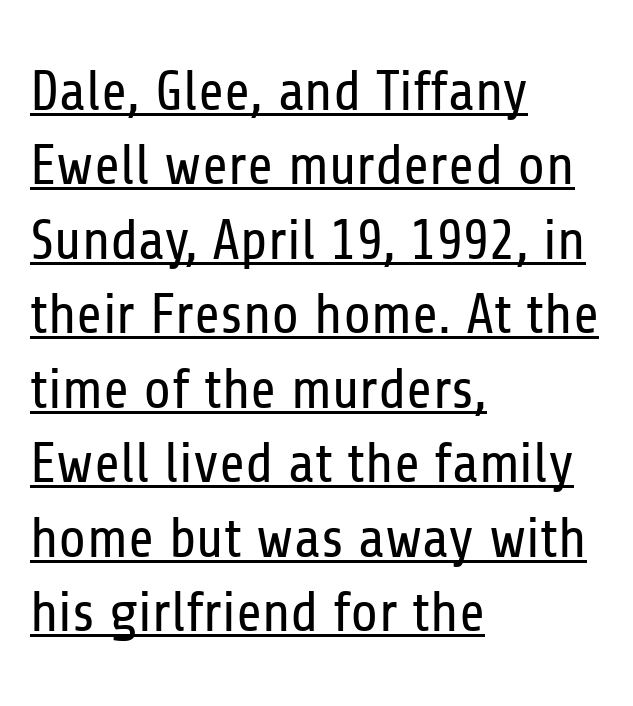
The image shows 56 px regular-weight, condensed sans-serif type, upright; set left-aligned, normal line spacing (1.33x), normal letter spacing, underlined; low stroke contrast and a medium x-height.
